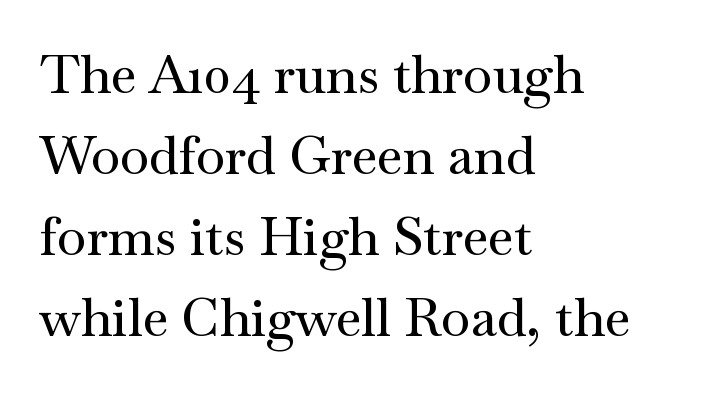
These lines are rendered in a variable-pitch font. These lines are set flush left with a ragged right edge. Spacing between characters is what you'd get straight out of the box. Unlike italic type, these characters show no tilt at all.
